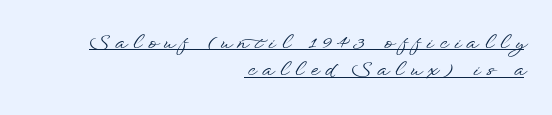
This rendering features underlined lettering. The line-height multiplier appears to be the usual default. Line endings align vertically; line beginnings do not. How are the letters spaced? Widely, with obvious added tracking.
